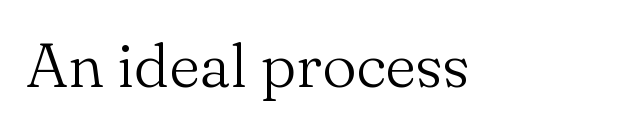
Q: Is the text bold? A: No.
Q: Is the text italic (slanted)? A: No, it is upright.
Q: Is the typeface a serif or a sans-serif typeface? A: Serif.
Q: Is the text underlined? A: No.
Q: Is the spacing between letters normal or unusually wide? A: Normal.
Q: Width (condensed, normal, or wide)? A: Normal.
Q: Stroke contrast? A: Medium.
Q: x-height? A: Small.
Q: Monospaced? A: No.
